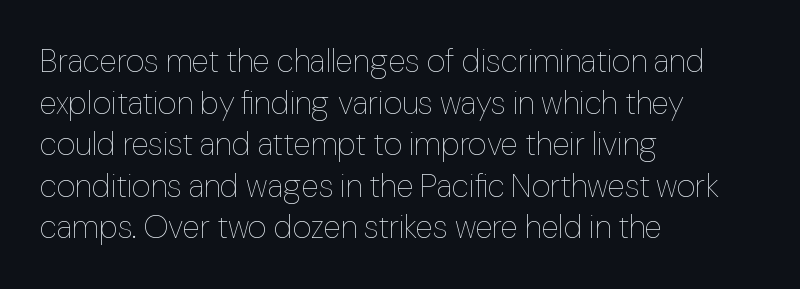
Each new line begins a customary step beneath the previous one. Unmarked baselines from the first word to the last. The letterforms sit at book weight or below. Is this a fixed-width face? No — the glyphs have proportional, varying widths. The letters sit at their default tracking, neither squeezed nor spread.
